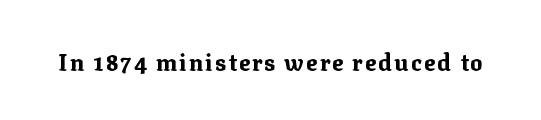
The image shows 23 px bold type, upright; set not underlined.
